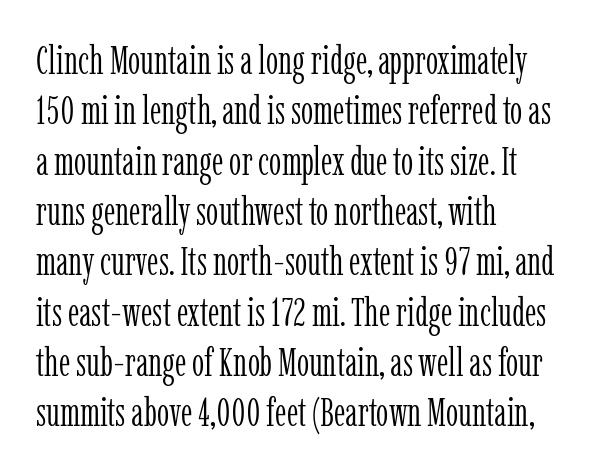
{"serif": "yes", "italic": "no", "bold": "no", "weight": "light", "width": "condensed", "stroke_contrast": "low", "x_height": "medium", "monospaced": "no", "underline": "no", "align": "left", "line_spacing": "normal", "line_spacing_ratio": 1.29, "letter_spacing": "normal", "letter_spacing_em": 0.0, "glyph_px": 39}
